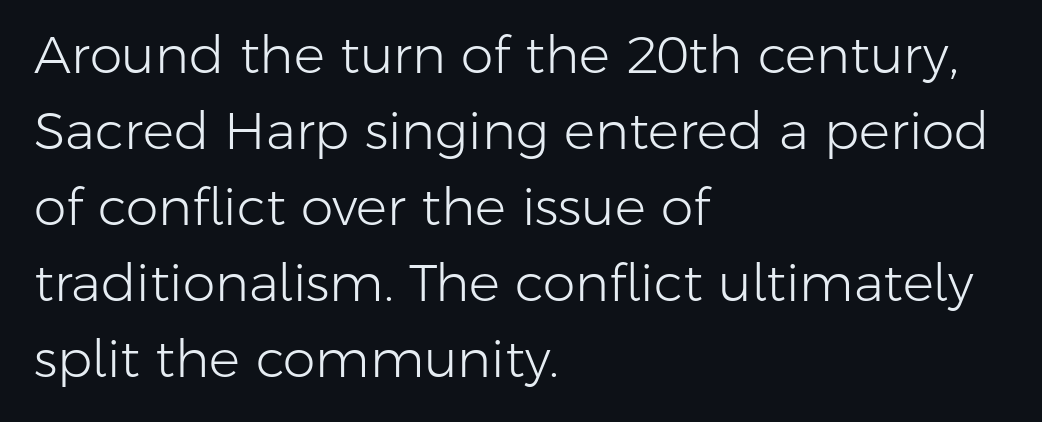
Q: Is the text bold? A: No.
Q: Is the text italic (slanted)? A: No, it is upright.
Q: Is the typeface a serif or a sans-serif typeface? A: Sans-serif.
Q: Is the text underlined? A: No.
Q: How is the paragraph aligned? A: Left-aligned.
Q: Is the spacing between letters normal or unusually wide? A: Normal.
Q: Is the spacing between lines tight, normal or loose? A: Normal.
Q: Width (condensed, normal, or wide)? A: Normal.
Q: Stroke contrast? A: Low.
Q: x-height? A: Medium.
Q: Monospaced? A: No.
